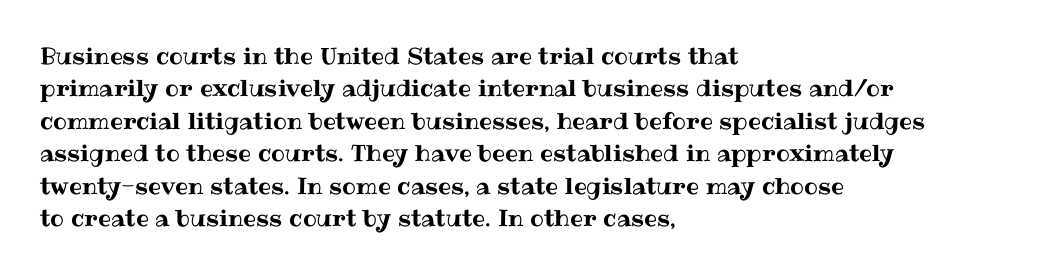
{"italic": "no", "underline": "no", "align": "left", "line_spacing": "normal", "line_spacing_ratio": 1.41, "letter_spacing": "normal", "letter_spacing_em": 0.0, "glyph_px": 23}
